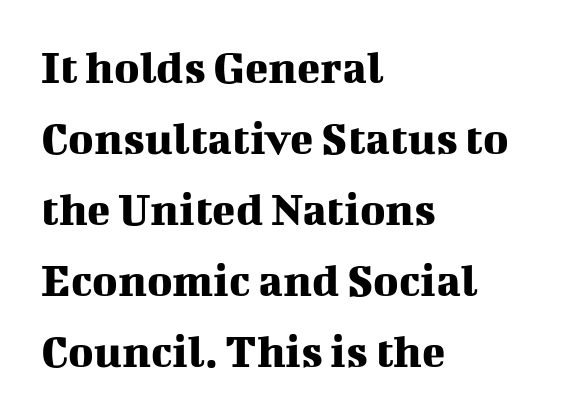
The image shows 48 px serif type, upright; set left-aligned, normal line spacing (1.48x), normal letter spacing, not underlined; medium stroke contrast and a medium x-height.
